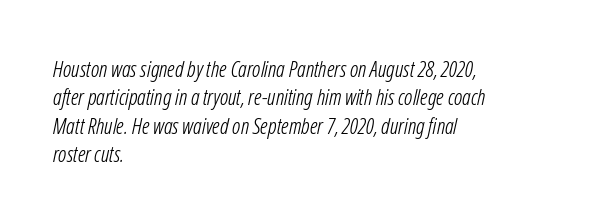
{"bold": "no", "underline": "no", "align": "left", "line_spacing": "normal", "line_spacing_ratio": 1.29, "letter_spacing": "normal", "letter_spacing_em": 0.0, "glyph_px": 22}
